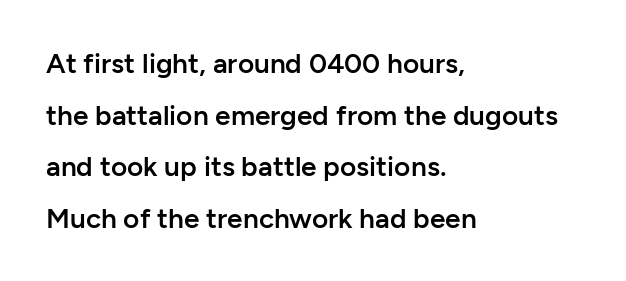
{"serif": "no", "italic": "no", "bold": "semi", "weight": "semibold", "width": "normal", "stroke_contrast": "low", "x_height": "medium", "monospaced": "no", "underline": "no", "align": "left", "line_spacing_ratio": 1.84, "letter_spacing": "normal", "letter_spacing_em": 0.0, "glyph_px": 28}
